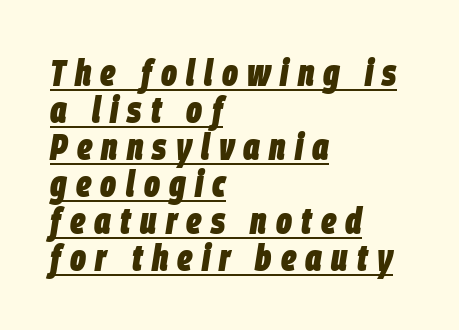
The image shows 37 px heavy, condensed type, italic (leaning right); set left-aligned, tight line spacing (1.0x), unusually wide letter spacing (+0.25 em), underlined; low stroke contrast and a large x-height.
